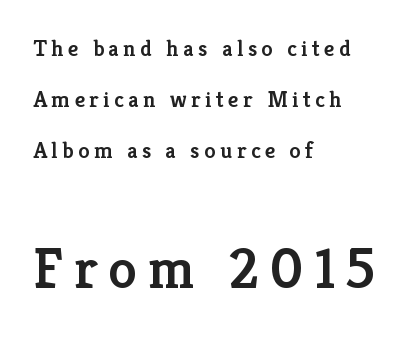
The image shows 57 px semibold serif type, upright; set left-aligned, loose line spacing (2.22x), not underlined; the second (bottom) block is 2.48x larger; low stroke contrast and a medium x-height.
